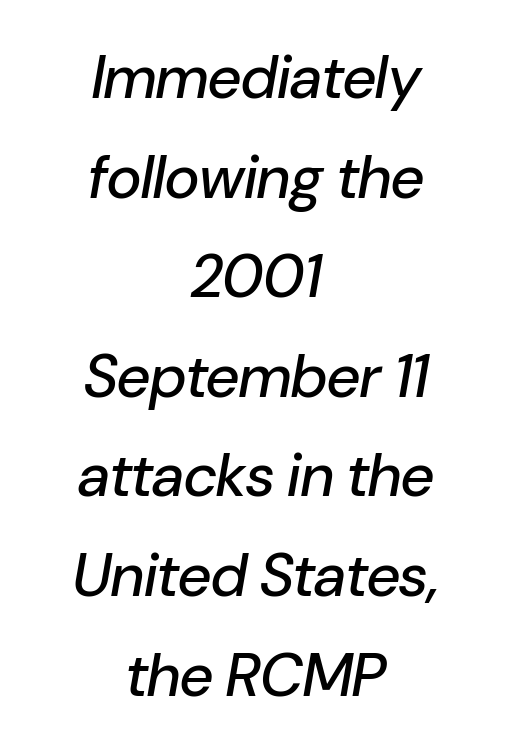
{"italic": "yes", "lean": "right", "slant_degrees": 10, "width": "normal", "stroke_contrast": "low", "x_height": "medium", "monospaced": "no", "underline": "no", "align": "center", "line_spacing": "normal", "line_spacing_ratio": 1.66, "letter_spacing": "normal", "letter_spacing_em": 0.0, "glyph_px": 60}
